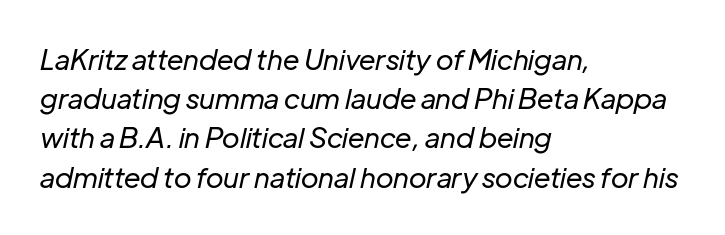
The image shows 28 px regular-weight type, italic (leaning right); set left-aligned, normal line spacing (1.4x), normal letter spacing, not underlined; low stroke contrast and a medium x-height.
